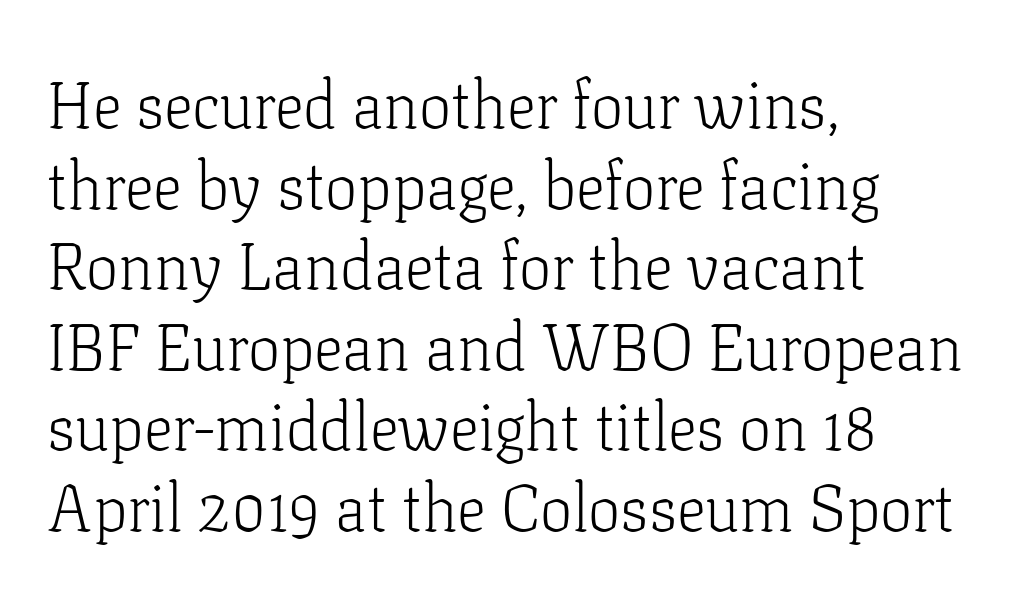
Q: Is the text bold? A: No.
Q: Is the text italic (slanted)? A: No, it is upright.
Q: Is the typeface a serif or a sans-serif typeface? A: Serif.
Q: Is the text underlined? A: No.
Q: How is the paragraph aligned? A: Left-aligned.
Q: Is the spacing between letters normal or unusually wide? A: Normal.
Q: Width (condensed, normal, or wide)? A: Normal.
Q: Stroke contrast? A: Low.
Q: x-height? A: Medium.
Q: Monospaced? A: No.
